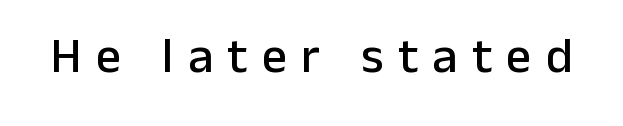
Q: Is the text italic (slanted)? A: No, it is upright.
Q: Is the typeface a serif or a sans-serif typeface? A: Sans-serif.
Q: Is the text underlined? A: No.
Q: Is the spacing between letters normal or unusually wide? A: Unusually wide.
Q: Width (condensed, normal, or wide)? A: Normal.
Q: Stroke contrast? A: Low.
Q: x-height? A: Medium.
Q: Monospaced? A: No.
